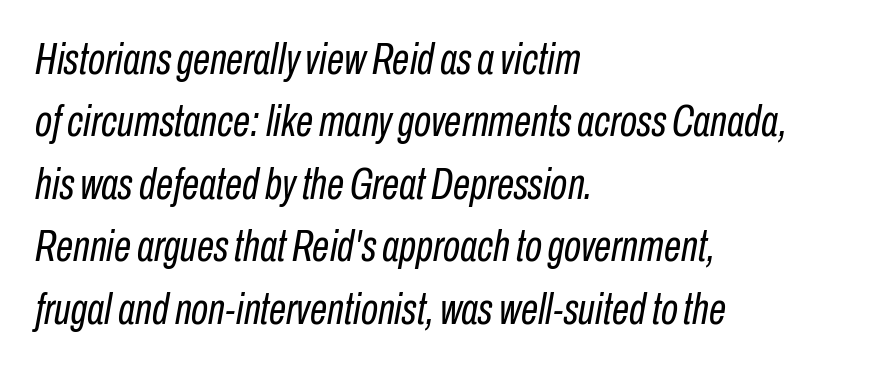
Quick note: interline space is typical. Observe the lean: these are italic letterforms. You could not count columns in this text — the font is proportionally spaced. The face used here is rendered with its standard letterfit.
